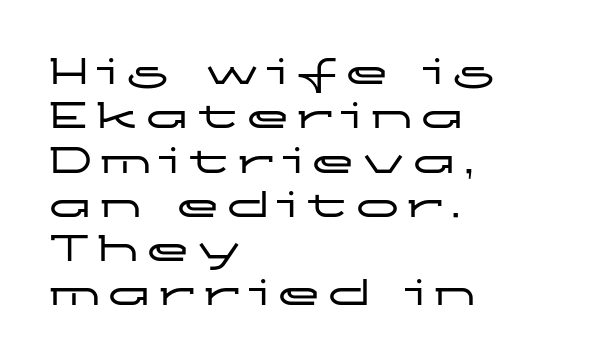
The image shows 43 px wide sans-serif type, upright; set left-aligned, tight line spacing (1.03x), not underlined; low stroke contrast and a medium x-height.
